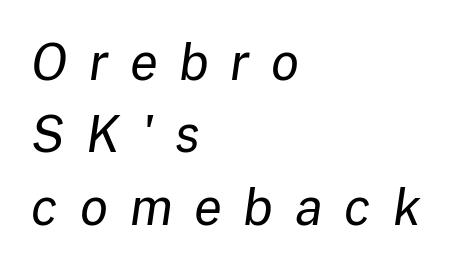
The image shows 51 px regular-weight type, italic (leaning right); set left-aligned, normal line spacing (1.42x), unusually wide letter spacing (+0.42 em), not underlined; low stroke contrast and a medium x-height.
